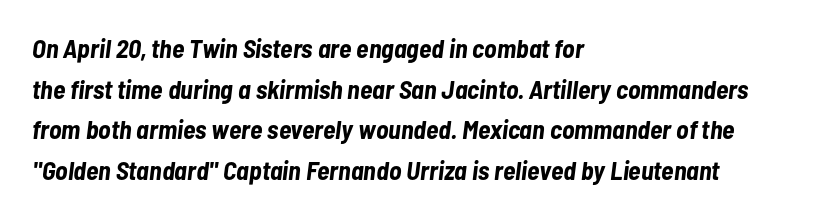
{"italic": "yes", "lean": "right", "slant_degrees": 7, "bold": "yes", "underline": "no", "align": "left", "line_spacing": "normal", "line_spacing_ratio": 1.56, "letter_spacing": "normal", "letter_spacing_em": 0.0, "glyph_px": 26}
